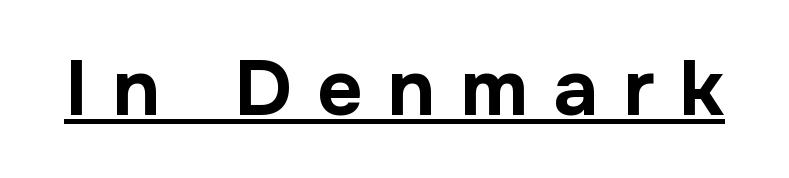
Think of a printed novel: that variable character pitch is what you see here. Type style note: lacks serifs. The letters stand upright; this is a roman face. Look at the stroke-to-counter ratio: heavy, a bold. Decoration check: the copy is underlined. Here the glyphs are tracked loosely, breaking word shapes into spaced letters.
